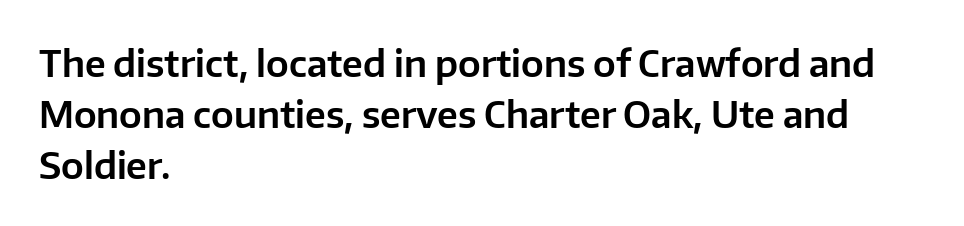
Q: Is the text italic (slanted)? A: No, it is upright.
Q: Is the typeface a serif or a sans-serif typeface? A: Sans-serif.
Q: Is the text underlined? A: No.
Q: How is the paragraph aligned? A: Left-aligned.
Q: Is the spacing between letters normal or unusually wide? A: Normal.
Q: Is the spacing between lines tight, normal or loose? A: Normal.
Q: Width (condensed, normal, or wide)? A: Normal.
Q: Stroke contrast? A: Low.
Q: x-height? A: Medium.
Q: Monospaced? A: No.
